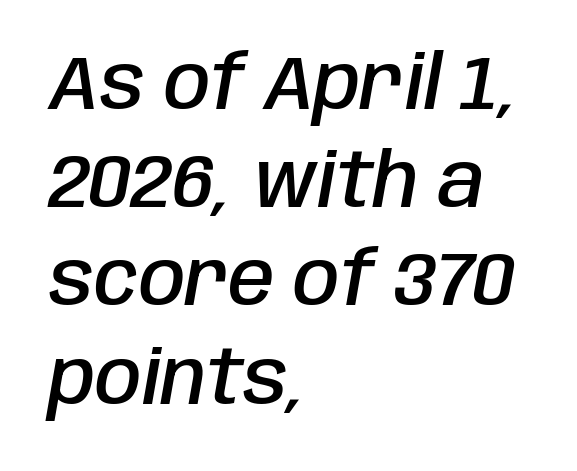
Anything drawn beneath the words? Only blank space. What stands out about the letter spacing? Nothing — it is the standard amount. Typeset ragged right — the left edge is the straight one. There's an unmistakable incline to the writing here. Leading matches the norm, producing a regular column. Compared with an ordinary text face, these strokes are moderately heavier — a semibold.
